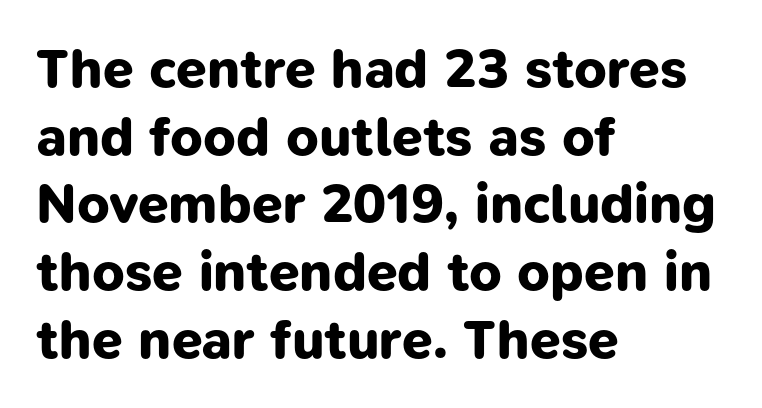
Q: Is the text bold? A: Yes.
Q: Is the typeface a serif or a sans-serif typeface? A: Sans-serif.
Q: Is the text underlined? A: No.
Q: How is the paragraph aligned? A: Left-aligned.
Q: Is the spacing between letters normal or unusually wide? A: Normal.
Q: Width (condensed, normal, or wide)? A: Normal.
Q: Stroke contrast? A: Low.
Q: x-height? A: Medium.
Q: Monospaced? A: No.
